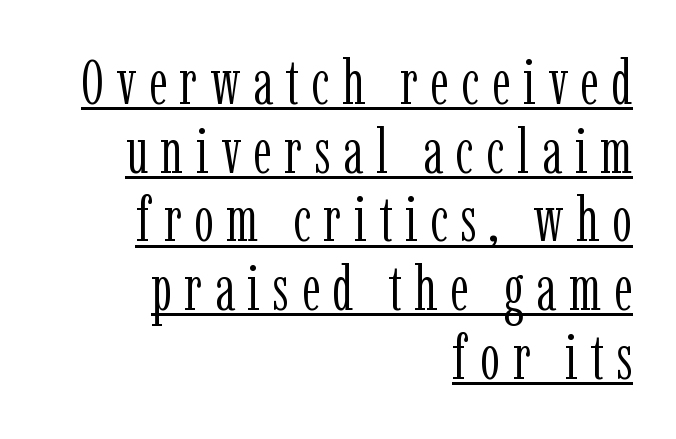
{"serif": "yes", "italic": "no", "bold": "no", "weight": "light", "width": "condensed", "stroke_contrast": "low", "x_height": "medium", "monospaced": "no", "underline": "yes", "align": "right", "line_spacing": "tight", "line_spacing_ratio": 1.09, "letter_spacing": "wide", "letter_spacing_em": 0.2, "glyph_px": 63}
